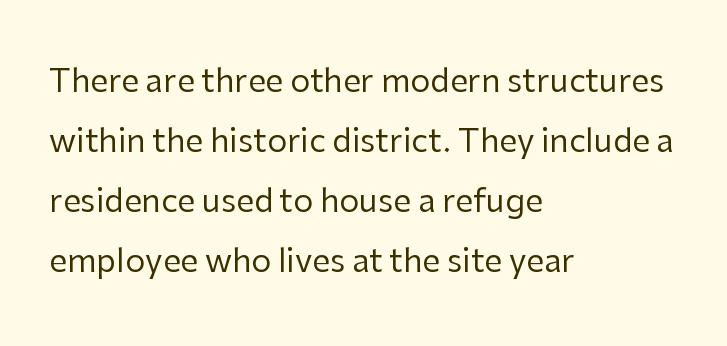
{"serif": "no", "italic": "no", "bold": "no", "weight": "regular", "width": "normal", "stroke_contrast": "low", "x_height": "medium", "monospaced": "no", "underline": "no", "align": "left", "line_spacing_ratio": 1.87, "letter_spacing": "normal", "letter_spacing_em": 0.0, "glyph_px": 32}
